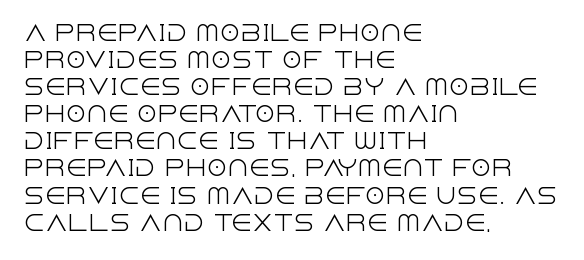
The passage shown is not underscored anywhere. Summary of vertical rhythm: regular, with standard interline spacing. The rag falls on the right side of this text block. Notice how the stems are strictly vertical — no italics here. Vertical stems look standard width or narrower in stroke.
